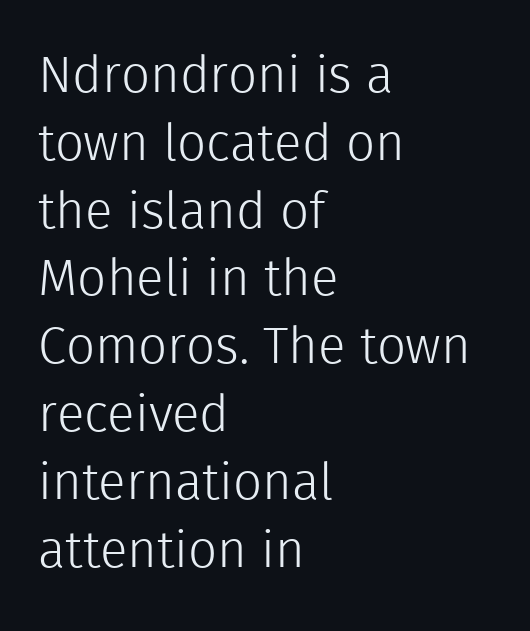
The image shows 51 px light sans-serif type, upright; set left-aligned, normal line spacing (1.33x), normal letter spacing, not underlined; a medium x-height.
